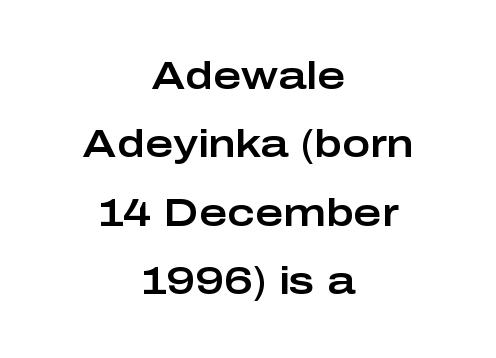
The image shows 38 px wide sans-serif type, upright; set centered, line spacing 1.8x, normal letter spacing, not underlined; low stroke contrast and a medium x-height.
